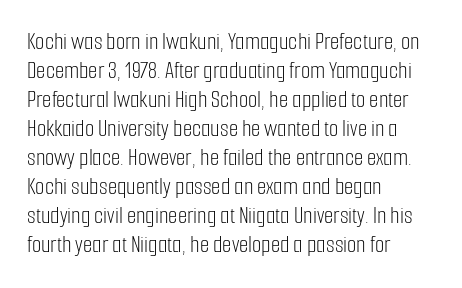
Q: Is the text bold? A: No.
Q: Is the text italic (slanted)? A: No, it is upright.
Q: Is the text underlined? A: No.
Q: How is the paragraph aligned? A: Left-aligned.
Q: Is the spacing between letters normal or unusually wide? A: Normal.
